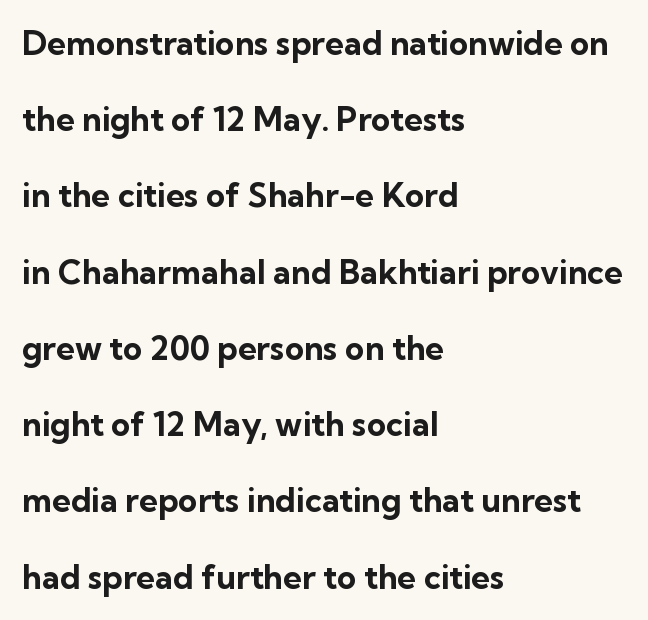
Q: Is the text bold? A: Yes.
Q: Is the text italic (slanted)? A: No, it is upright.
Q: Is the typeface a serif or a sans-serif typeface? A: Sans-serif.
Q: Is the text underlined? A: No.
Q: How is the paragraph aligned? A: Left-aligned.
Q: Is the spacing between letters normal or unusually wide? A: Normal.
Q: Is the spacing between lines tight, normal or loose? A: Loose.
Q: Width (condensed, normal, or wide)? A: Normal.
Q: Stroke contrast? A: Low.
Q: x-height? A: Medium.
Q: Monospaced? A: No.
